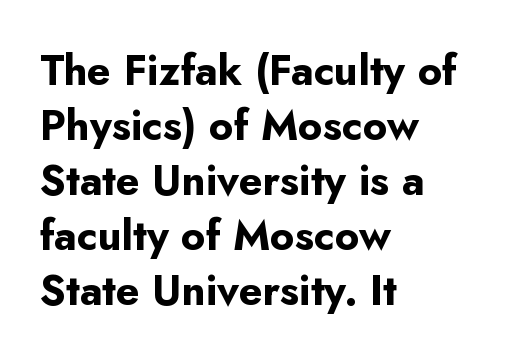
{"serif": "no", "italic": "no", "bold": "yes", "weight": "bold", "width": "normal", "stroke_contrast": "low", "x_height": "small", "monospaced": "no", "underline": "no", "align": "left", "line_spacing": "normal", "line_spacing_ratio": 1.31, "letter_spacing": "normal", "letter_spacing_em": 0.0, "glyph_px": 42}
